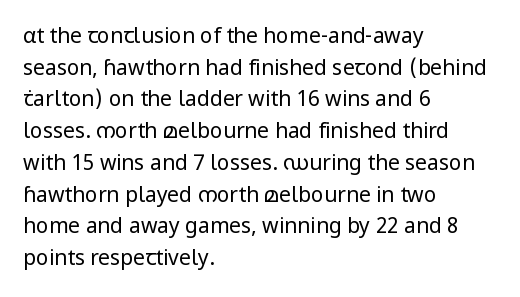
Q: Is the text bold? A: No.
Q: Is the text italic (slanted)? A: No, it is upright.
Q: Is the text underlined? A: No.
Q: How is the paragraph aligned? A: Left-aligned.
Q: Is the spacing between letters normal or unusually wide? A: Normal.
Q: Is the spacing between lines tight, normal or loose? A: Normal.
